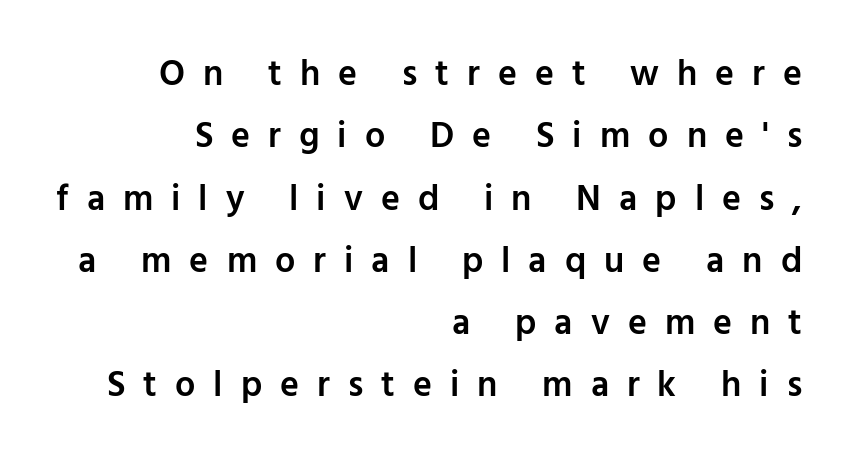
Q: Is the text bold? A: Semi-bold.
Q: Is the text italic (slanted)? A: No, it is upright.
Q: Is the typeface a serif or a sans-serif typeface? A: Sans-serif.
Q: Is the text underlined? A: No.
Q: How is the paragraph aligned? A: Right-aligned.
Q: Is the spacing between letters normal or unusually wide? A: Unusually wide.
Q: Width (condensed, normal, or wide)? A: Normal.
Q: Stroke contrast? A: Low.
Q: x-height? A: Medium.
Q: Monospaced? A: No.
